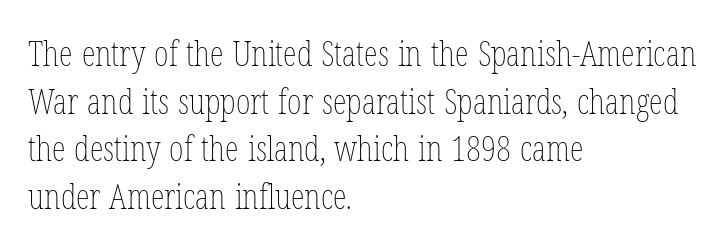
Q: Is the text bold? A: No.
Q: Is the text italic (slanted)? A: No, it is upright.
Q: Is the text underlined? A: No.
Q: How is the paragraph aligned? A: Left-aligned.
Q: Is the spacing between letters normal or unusually wide? A: Normal.
Q: Is the spacing between lines tight, normal or loose? A: Normal.
Q: Width (condensed, normal, or wide)? A: Condensed.
Q: Stroke contrast? A: Low.
Q: x-height? A: Medium.
Q: Monospaced? A: No.
